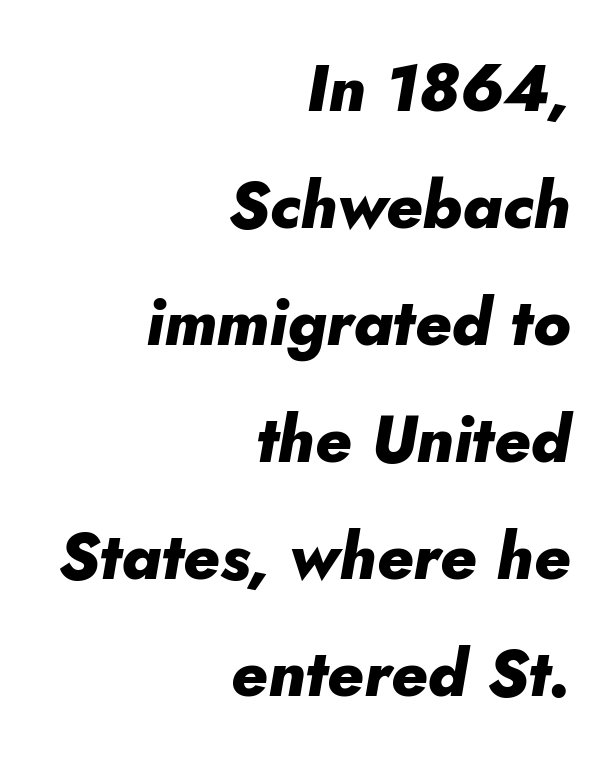
The image shows 65 px heavy type, italic (leaning right); set right-aligned, line spacing 1.8x, normal letter spacing, not underlined; low stroke contrast and a small x-height.
